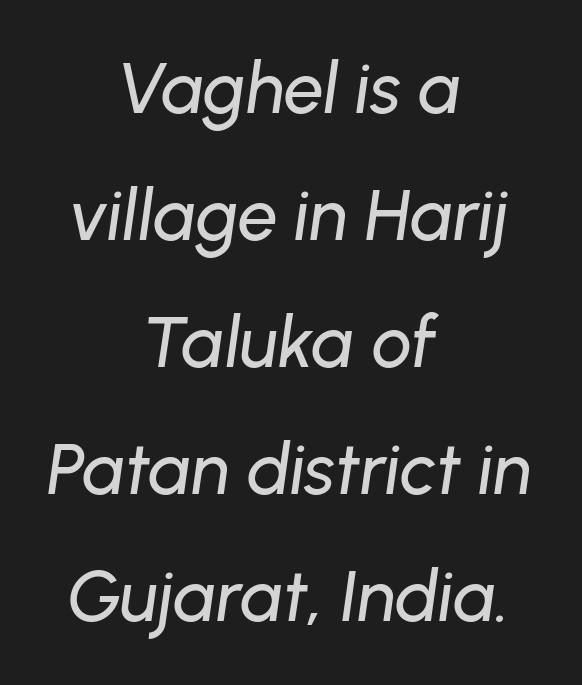
Q: Is the text italic (slanted)? A: Yes, it leans right by about 8 degrees.
Q: Is the text underlined? A: No.
Q: How is the paragraph aligned? A: Centered.
Q: Is the spacing between letters normal or unusually wide? A: Normal.
Q: Width (condensed, normal, or wide)? A: Normal.
Q: Stroke contrast? A: Low.
Q: x-height? A: Medium.
Q: Monospaced? A: No.
